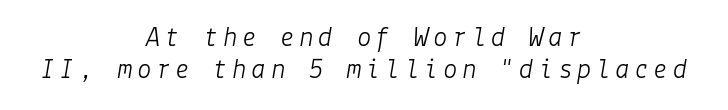
{"italic": "yes", "lean": "right", "slant_degrees": 9, "bold": "no", "weight": "light", "width": "normal", "stroke_contrast": "low", "x_height": "medium", "underline": "no", "align": "center", "line_spacing": "tight", "line_spacing_ratio": 1.09, "glyph_px": 29}
